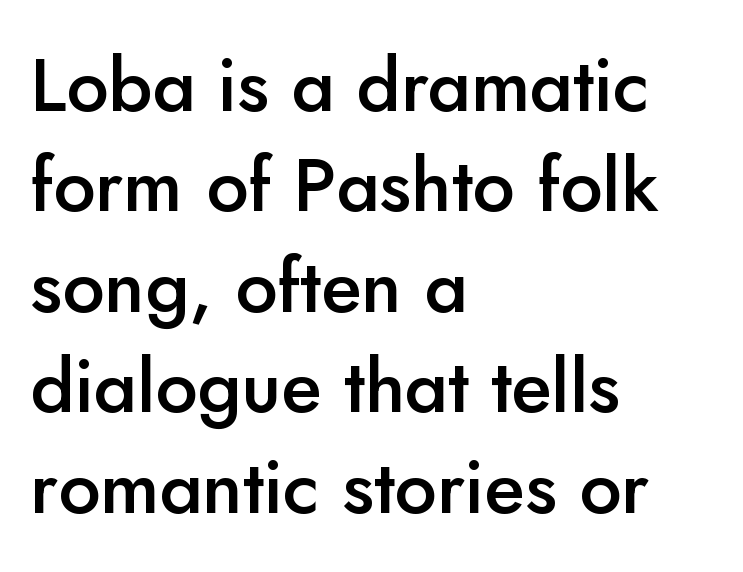
Look at the bottom of the vertical strokes: they stop flat, with no serifs. The passage shown is semibold, sitting just below true bold. Vertically, the passage feels balanced, rows spaced as you'd expect. All the whitespace from short lines collects on the right. Looks like regular typesetting: each glyph gets only the width it needs. A typesetter would mark this as roman, not italic.
